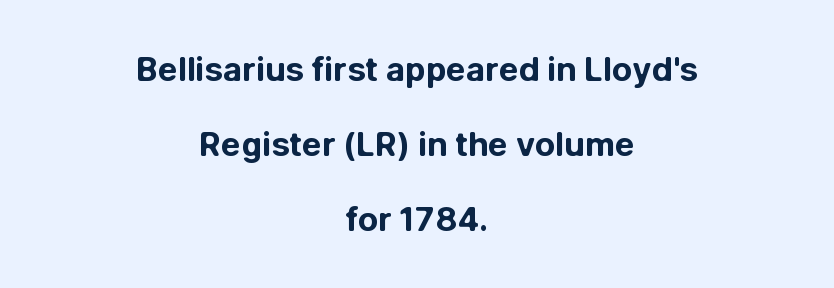
Compared with typical paragraphs, the rows here are farther apart. This rendering leaves character spacing at its baseline value. Notice how thick the strokes are: this is what a full bold looks like. Typographically, this falls in the sans-serif category. Unmarked baselines from the first word to the last.
